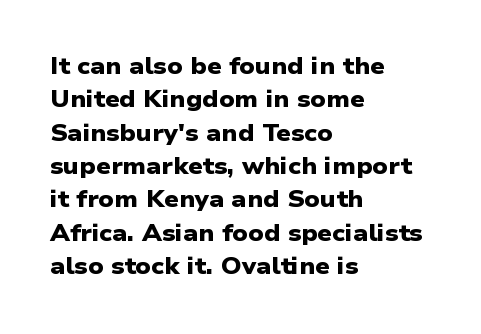
Q: Is the text bold? A: Yes.
Q: Is the text underlined? A: No.
Q: How is the paragraph aligned? A: Left-aligned.
Q: Is the spacing between letters normal or unusually wide? A: Normal.
Q: Is the spacing between lines tight, normal or loose? A: Normal.
